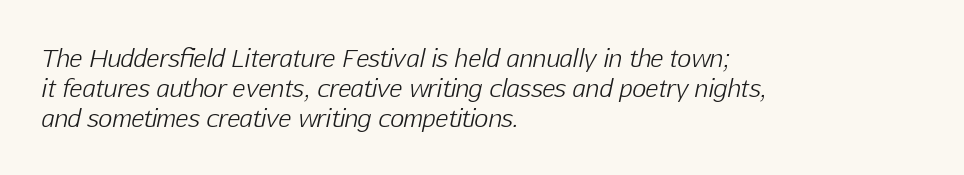
{"italic": "yes", "lean": "right", "slant_degrees": 12, "bold": "no", "underline": "no", "align": "left", "line_spacing": "normal", "line_spacing_ratio": 1.26, "letter_spacing": "normal", "letter_spacing_em": 0.0, "glyph_px": 24}
